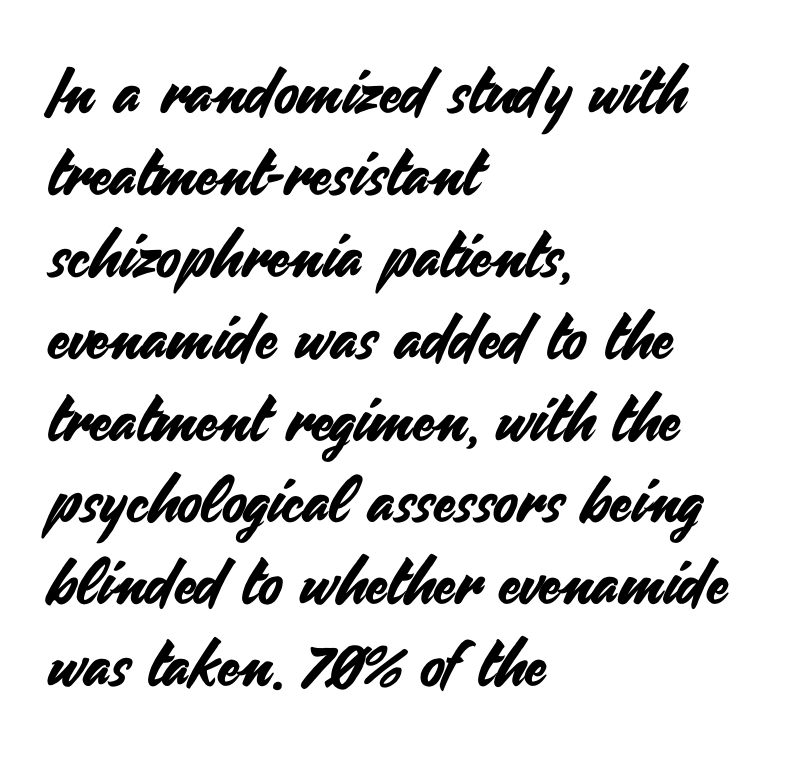
Typographically, this falls in the sans-serif category. Only glyphs here, with clear space below each row. There is no visible air inserted between adjacent glyphs. All the whitespace from short lines collects on the right. Think of a printed novel: that variable character pitch is what you see here. What's the leading like? Ordinary, nothing unusual.
